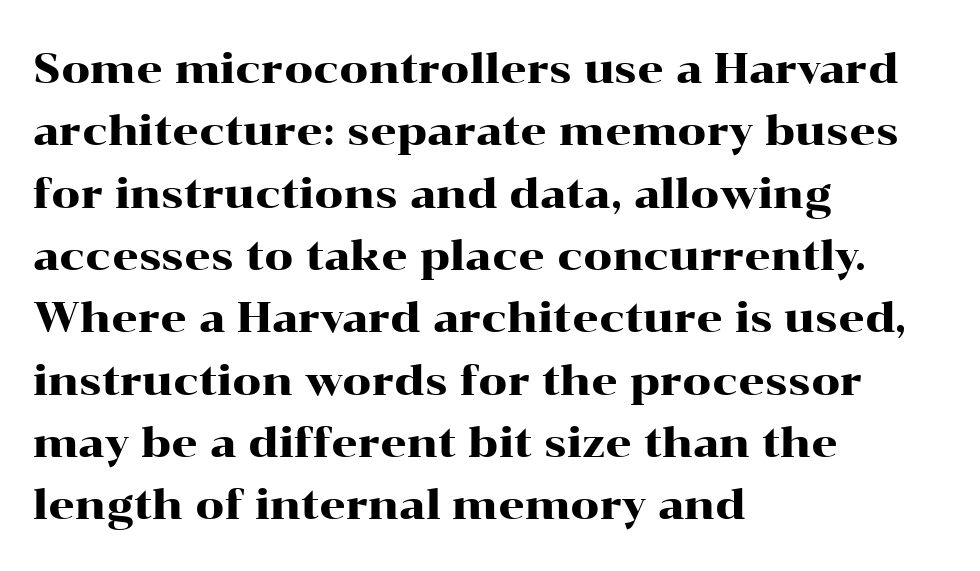
{"serif": "yes", "italic": "no", "width": "wide", "stroke_contrast": "high", "x_height": "medium", "monospaced": "no", "underline": "no", "align": "left", "line_spacing": "normal", "line_spacing_ratio": 1.52, "letter_spacing": "normal", "letter_spacing_em": 0.0, "glyph_px": 41}
